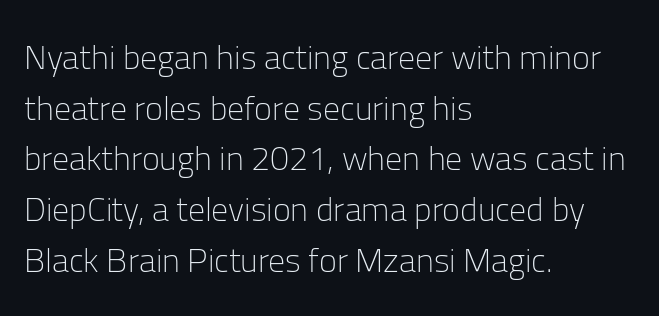
The lines sit at an ordinary, default distance from one another. The designer went with a sans here, leaving each stem footless. You could not count columns in this text — the font is proportionally spaced. The rendering anchors every line to the left-hand side. Tall strokes in this sample are plumb rather than angled.
